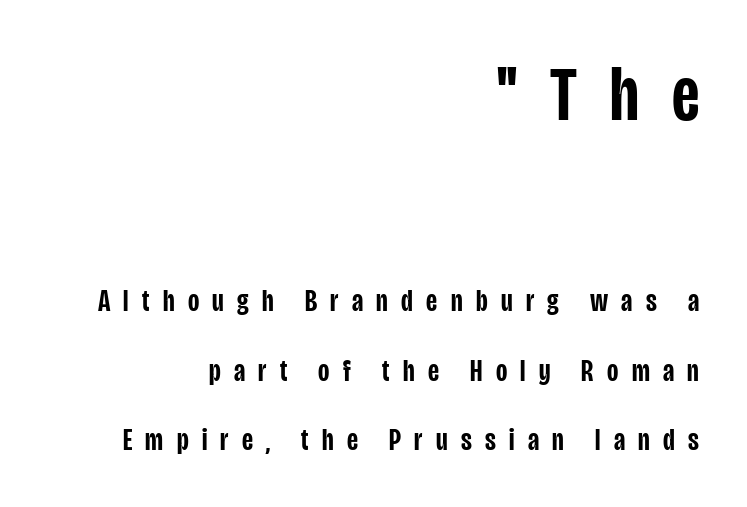
Q: Is the text bold? A: Semi-bold.
Q: Is the text italic (slanted)? A: No, it is upright.
Q: Is the typeface a serif or a sans-serif typeface? A: Sans-serif.
Q: Is the text underlined? A: No.
Q: How is the paragraph aligned? A: Right-aligned.
Q: Is the spacing between letters normal or unusually wide? A: Unusually wide.
Q: Is the spacing between lines tight, normal or loose? A: Loose.
Q: Which block of text is set in a larger size, the first (top) or the second (bottom)? A: The first (top) one.
Q: Width (condensed, normal, or wide)? A: Condensed.
Q: Stroke contrast? A: Low.
Q: x-height? A: Large.
Q: Monospaced? A: No.
